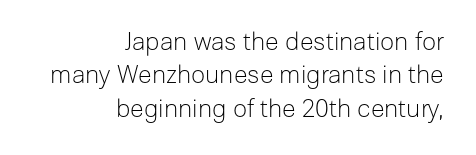
The image shows 25 px text type, upright; set right-aligned, normal line spacing (1.34x), normal letter spacing, not underlined.
